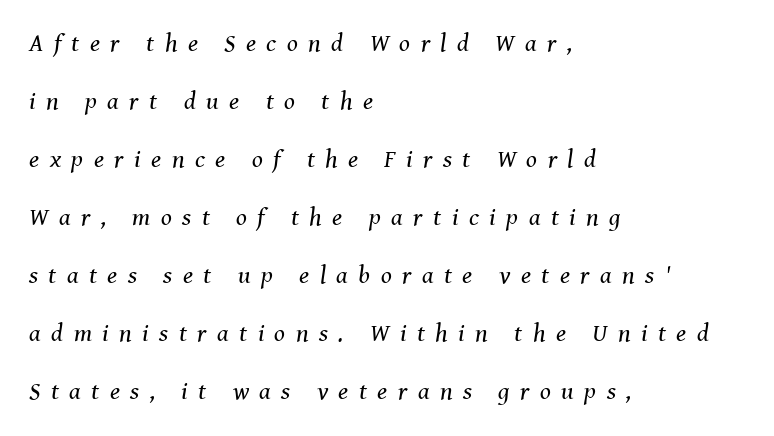
The image shows 25 px text type, italic (leaning right); set left-aligned, loose line spacing (2.32x), unusually wide letter spacing (+0.42 em), not underlined.
